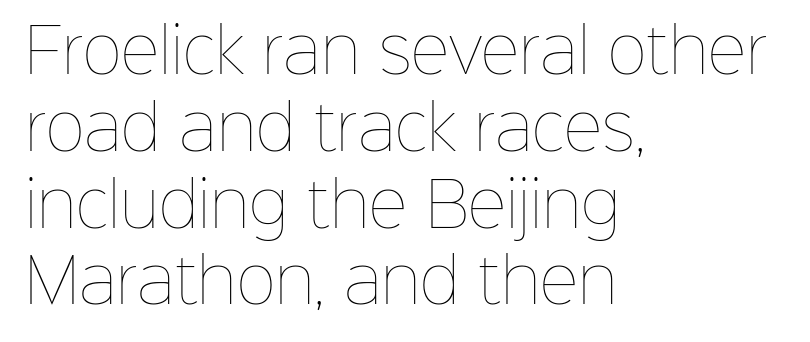
{"italic": "no", "bold": "no", "weight": "thin", "width": "normal", "stroke_contrast": "low", "x_height": "medium", "monospaced": "no", "underline": "no", "align": "left", "line_spacing": "normal", "line_spacing_ratio": 1.28, "letter_spacing": "normal", "letter_spacing_em": 0.0, "glyph_px": 60}
